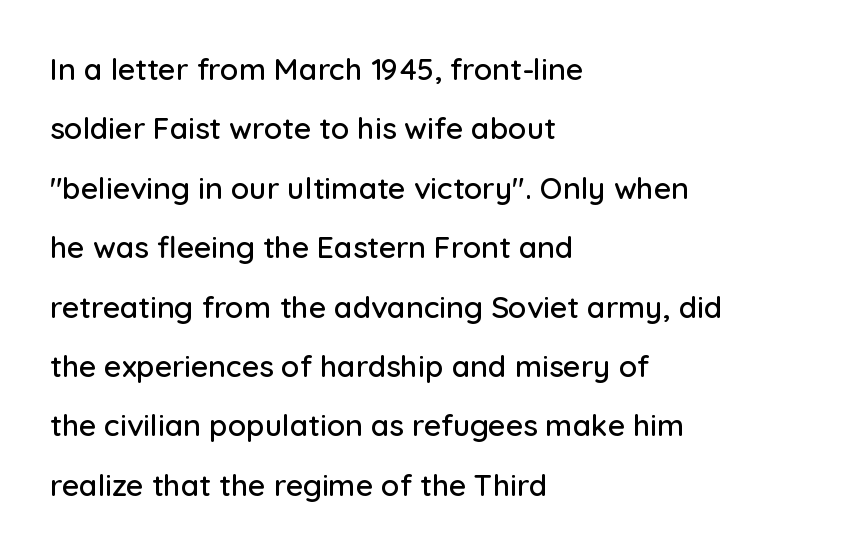
Q: Is the text italic (slanted)? A: No, it is upright.
Q: Is the typeface a serif or a sans-serif typeface? A: Sans-serif.
Q: Is the text underlined? A: No.
Q: How is the paragraph aligned? A: Left-aligned.
Q: Is the spacing between letters normal or unusually wide? A: Normal.
Q: Is the spacing between lines tight, normal or loose? A: Loose.
Q: Width (condensed, normal, or wide)? A: Normal.
Q: Stroke contrast? A: Low.
Q: x-height? A: Medium.
Q: Monospaced? A: No.
